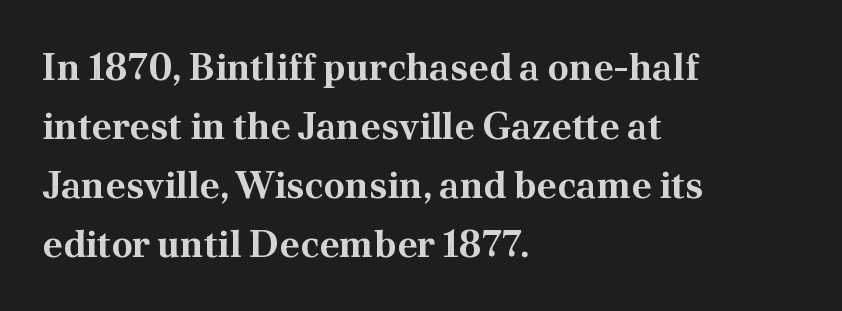
The sample has been set heavy, in full bold. Observe the serifs anchoring each vertical stroke in this sample. Just letters on the line, the space beneath them empty. The face used here is rendered with its standard letterfit. This sample keeps an unexceptional amount of space between lines. These lines are rendered in a variable-pitch font.
